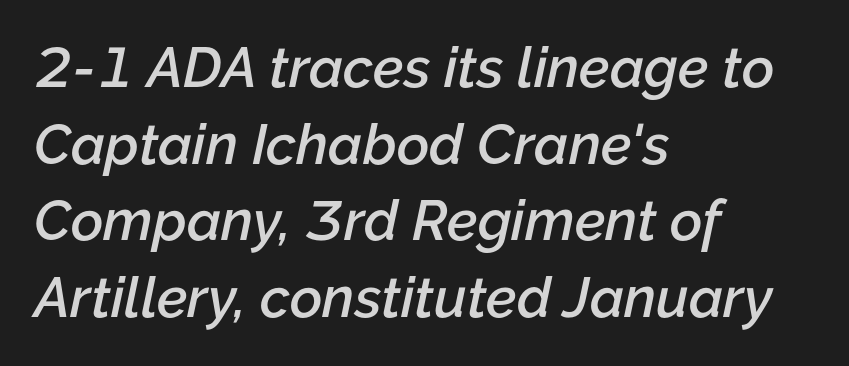
Q: Is the text bold? A: Semi-bold.
Q: Is the text italic (slanted)? A: Yes, it leans right by about 12 degrees.
Q: Is the text underlined? A: No.
Q: How is the paragraph aligned? A: Left-aligned.
Q: Is the spacing between letters normal or unusually wide? A: Normal.
Q: Is the spacing between lines tight, normal or loose? A: Normal.
Q: Width (condensed, normal, or wide)? A: Normal.
Q: Stroke contrast? A: Low.
Q: x-height? A: Medium.
Q: Monospaced? A: No.
